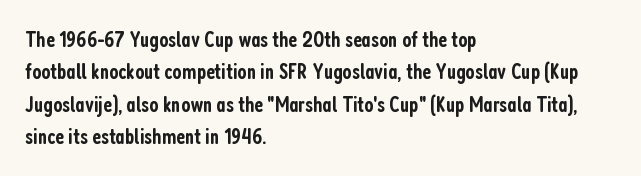
{"italic": "no", "bold": "semi", "underline": "no", "align": "left", "line_spacing": "normal", "line_spacing_ratio": 1.47, "letter_spacing": "normal", "letter_spacing_em": 0.0, "glyph_px": 22}
